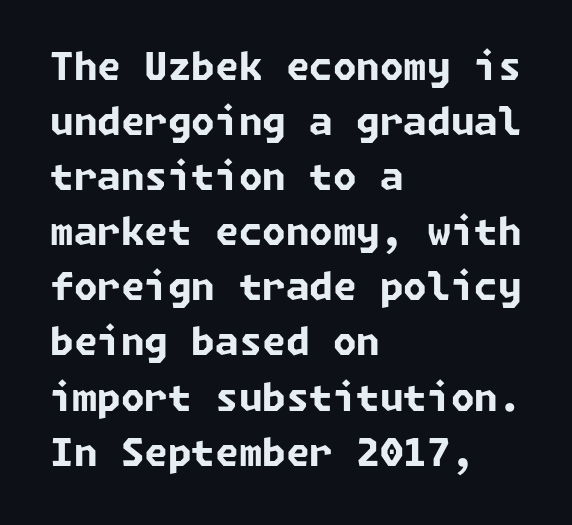
{"serif": "no", "bold": "yes", "weight": "bold", "width": "normal", "stroke_contrast": "low", "x_height": "medium", "underline": "no", "align": "left", "line_spacing": "normal", "line_spacing_ratio": 1.45, "letter_spacing": "normal", "letter_spacing_em": 0.0, "glyph_px": 38}
